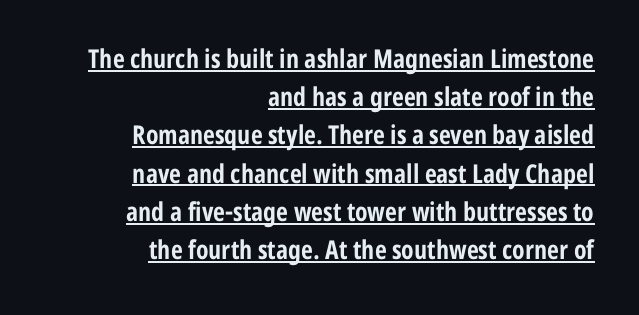
Is the letter spacing exaggerated? No — it looks like the ordinary default. Reading down the block, your eye finds every line finishing at a fixed right position. Characters remain perfectly vertical along every line. Does a line run under the words? Yes, clearly.
